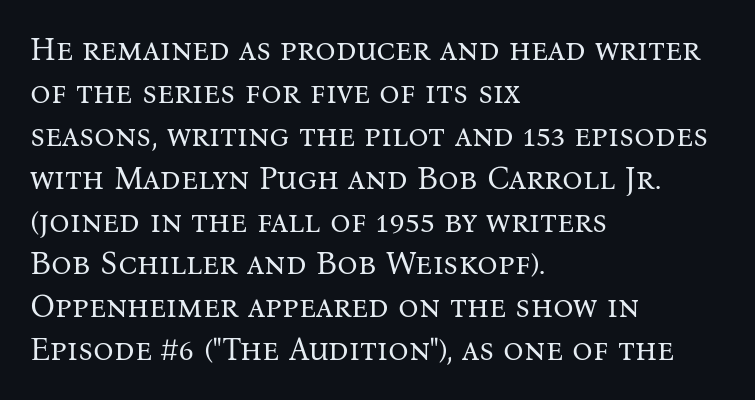
Q: Is the text bold? A: No.
Q: Is the text italic (slanted)? A: No, it is upright.
Q: Is the typeface a serif or a sans-serif typeface? A: Serif.
Q: Is the text underlined? A: No.
Q: How is the paragraph aligned? A: Left-aligned.
Q: Is the spacing between letters normal or unusually wide? A: Normal.
Q: Is the spacing between lines tight, normal or loose? A: Normal.
Q: Width (condensed, normal, or wide)? A: Normal.
Q: Stroke contrast? A: Medium.
Q: x-height? A: Medium.
Q: Monospaced? A: No.
